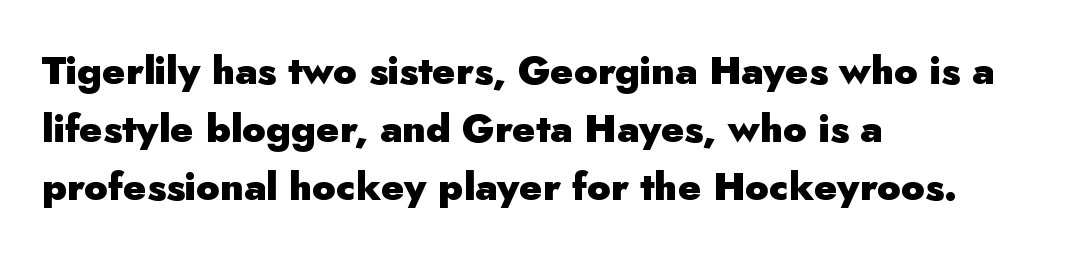
The image shows 39 px heavy sans-serif type, upright; set left-aligned, normal line spacing (1.49x), normal letter spacing, not underlined; low stroke contrast and a small x-height.
